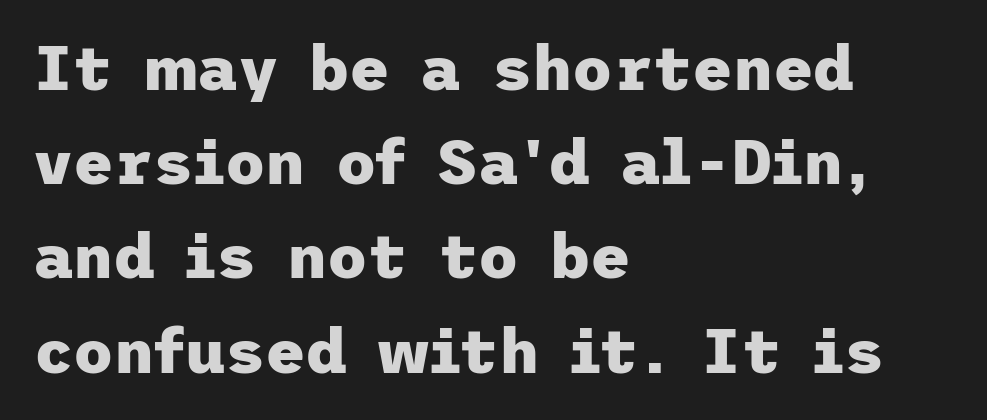
{"serif": "no", "italic": "no", "bold": "yes", "weight": "heavy", "width": "normal", "stroke_contrast": "low", "x_height": "medium", "underline": "no", "align": "left", "line_spacing": "normal", "line_spacing_ratio": 1.52, "letter_spacing": "normal", "letter_spacing_em": 0.0, "glyph_px": 62}
